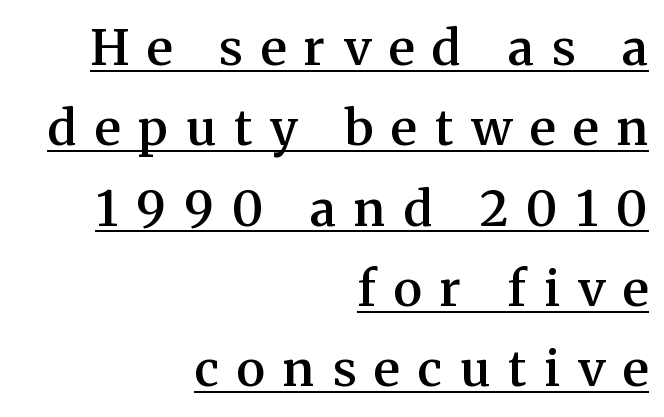
The image shows 49 px semibold serif type, upright; set right-aligned, normal line spacing (1.64x), unusually wide letter spacing (+0.37 em), underlined; medium stroke contrast and a medium x-height.
